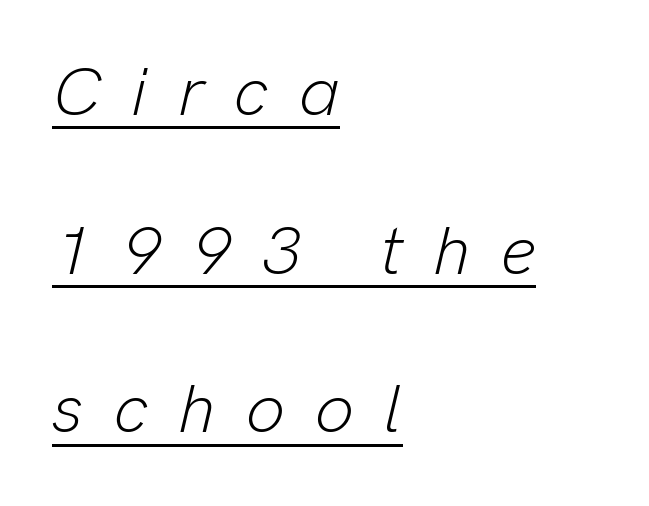
The image shows 69 px light type, italic (leaning right); set left-aligned, loose line spacing (2.3x), unusually wide letter spacing (+0.44 em), underlined; low stroke contrast and a medium x-height.
